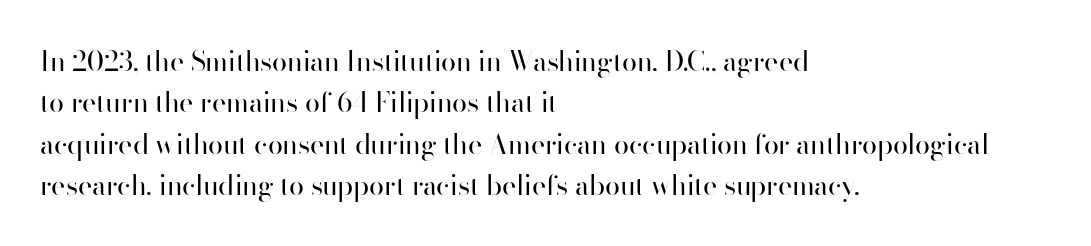
In terms of leading, this rendering sits right in the middle. The lettering stays uniformly vertical, giving the passage a roman look. Decoration check: the copy has no underline. The passage shown is not bold in any degree. How are the letters spaced? Ordinarily, with no added tracking.
